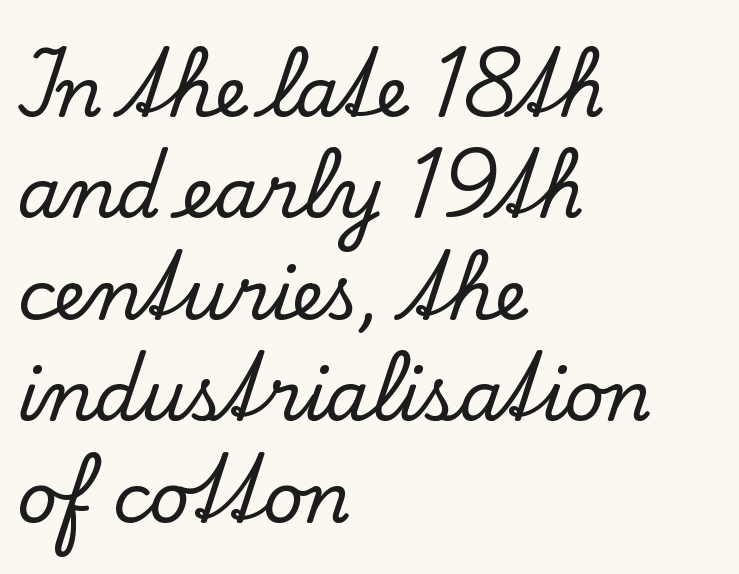
The baseline area is clear. Here the glyphs are tracked normally, forming tight word shapes. The text was rendered using a seriffed face with decorative stroke endings. Each letter keeps its own natural width here, so spacing adapts to shape. Normally led — the rows are evenly, conventionally spaced.
